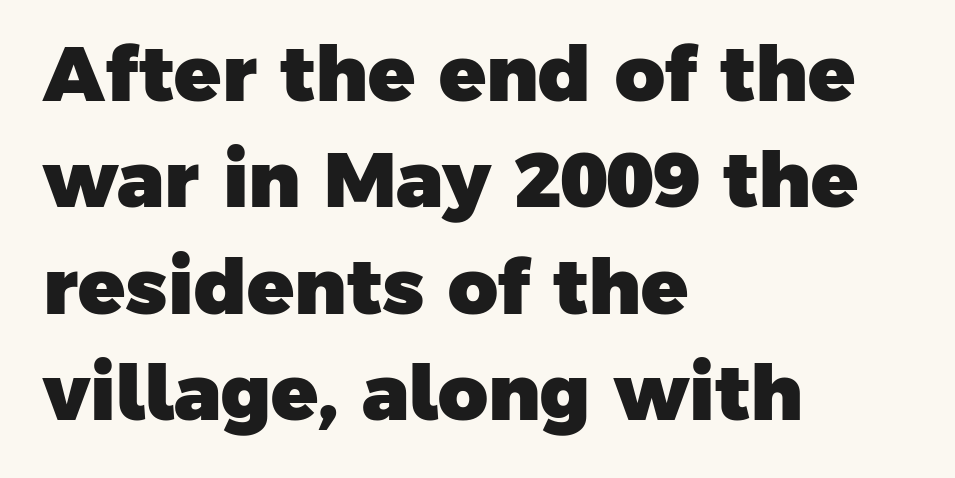
Q: Is the text bold? A: Yes.
Q: Is the typeface a serif or a sans-serif typeface? A: Sans-serif.
Q: Is the text underlined? A: No.
Q: How is the paragraph aligned? A: Left-aligned.
Q: Is the spacing between letters normal or unusually wide? A: Normal.
Q: Is the spacing between lines tight, normal or loose? A: Normal.
Q: Width (condensed, normal, or wide)? A: Normal.
Q: Stroke contrast? A: Low.
Q: x-height? A: Medium.
Q: Monospaced? A: No.
